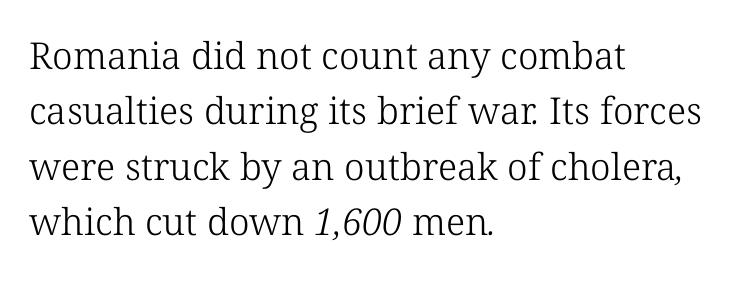
The image shows 37 px light serif type; set left-aligned, normal line spacing (1.5x), normal letter spacing, not underlined; low stroke contrast and a medium x-height.
